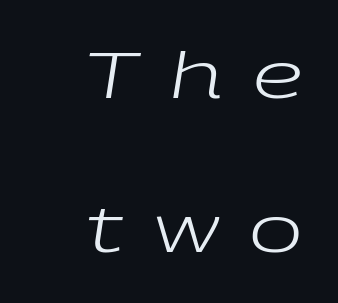
Q: Is the text bold? A: No.
Q: Is the text italic (slanted)? A: Yes, it leans right by about 9 degrees.
Q: Is the text underlined? A: No.
Q: How is the paragraph aligned? A: Right-aligned.
Q: Is the spacing between letters normal or unusually wide? A: Unusually wide.
Q: Is the spacing between lines tight, normal or loose? A: Loose.
Q: Width (condensed, normal, or wide)? A: Wide.
Q: Stroke contrast? A: Low.
Q: x-height? A: Medium.
Q: Monospaced? A: No.
